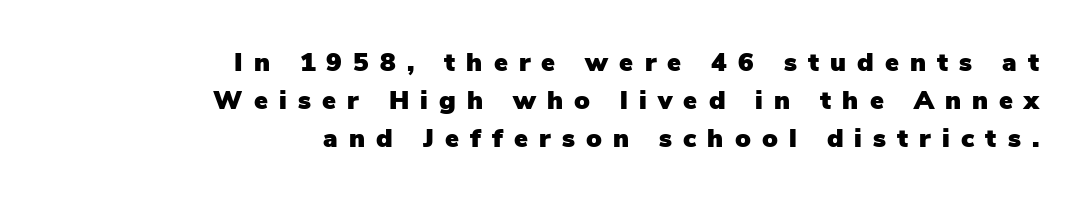
The image shows 26 px text type, upright; set right-aligned, normal line spacing (1.47x), unusually wide letter spacing (+0.43 em), not underlined.
